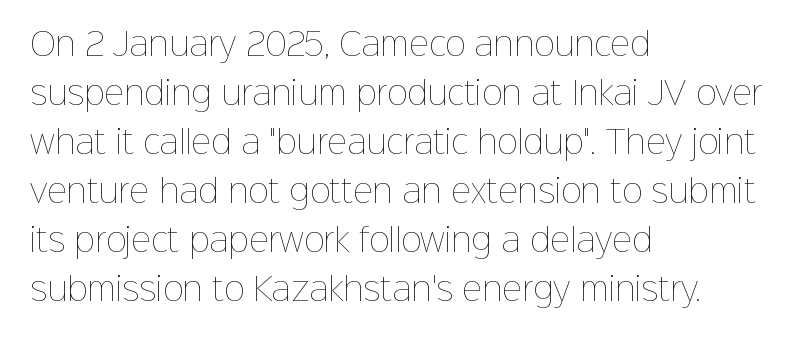
Q: Is the text bold? A: No.
Q: Is the text italic (slanted)? A: No, it is upright.
Q: Is the text underlined? A: No.
Q: How is the paragraph aligned? A: Left-aligned.
Q: Is the spacing between letters normal or unusually wide? A: Normal.
Q: Is the spacing between lines tight, normal or loose? A: Normal.
Q: Width (condensed, normal, or wide)? A: Normal.
Q: Stroke contrast? A: Low.
Q: x-height? A: Medium.
Q: Monospaced? A: No.
